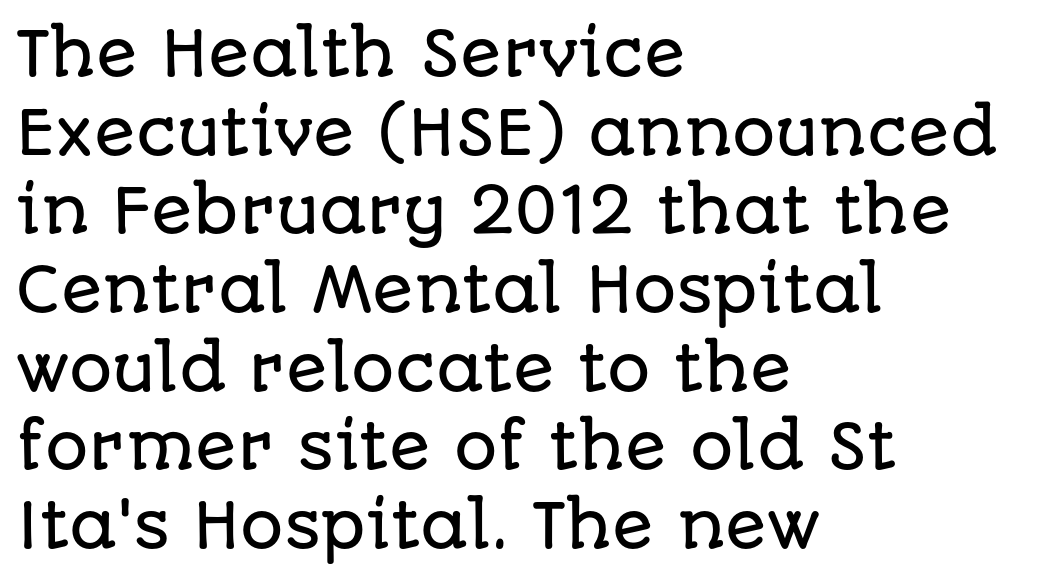
No feet cap the strokes, marking this as sans-serif type. The letters advance in unequal steps, a hallmark of proportional type. The rendering uses a moderate line-height, typical for paragraphs. Unmarked baselines from the first word to the last. Look at the tracking — it's just the regular setting, nothing added. Characters remain perfectly vertical along every line.
